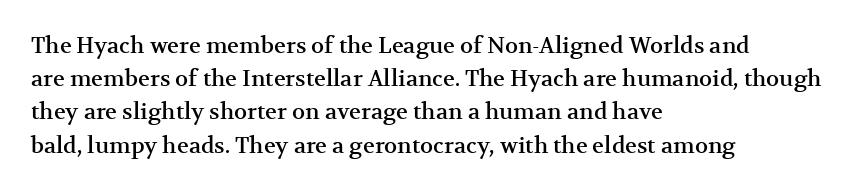
These lines keep a tight, regular rhythm from letter to letter. Vertical spacing — default. No word sits above an underline. The setting favours the left margin, as ordinary paragraphs usually do. The font's upright variant was chosen for this text.
